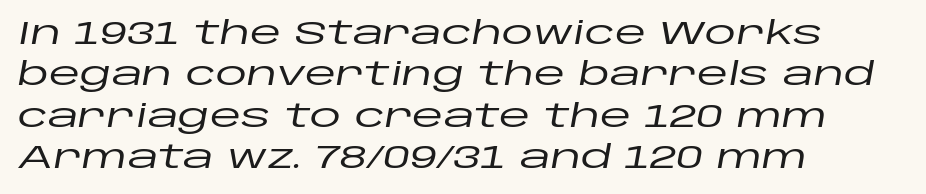
The strip under each line holds only bare page. Character widths vary here, with narrow letters taking less room than wide ones. When letters slant like this, we call the style italic. Does the copy run flush right? No — it runs flush left. Line spacing here is normal. Nobody touched the tracking dial on this one.
